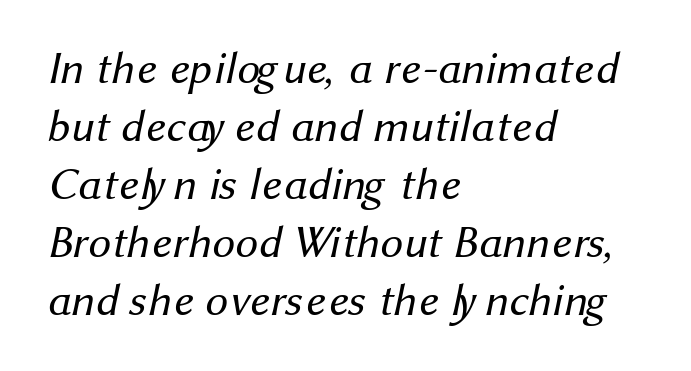
Heft: none added — not bold. The type family on display is of the sans-serif kind. The foot of each line stays bare and open. Standard letterfit; no display-style spreading of the glyphs. Students, observe: this is what conventionally led text looks like. Think of a printed novel: that variable character pitch is what you see here.
